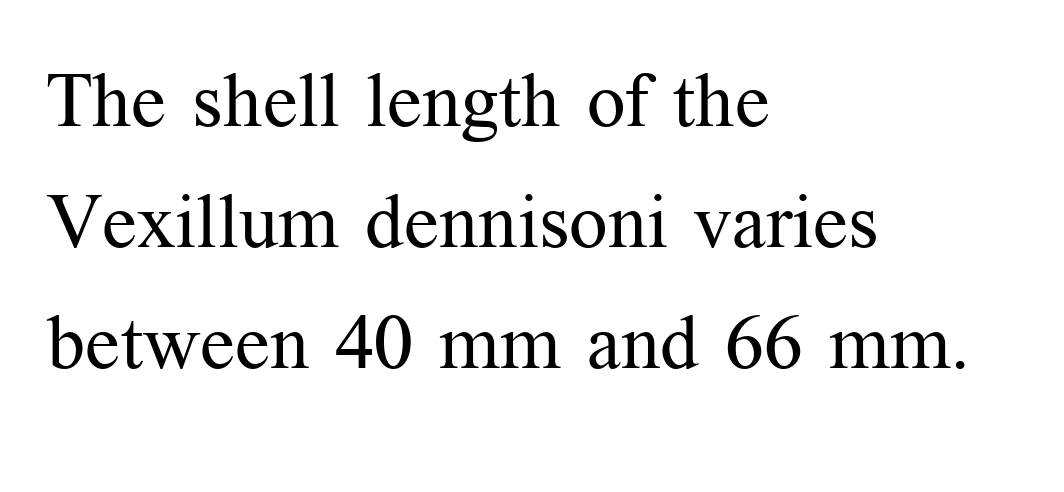
The image shows 76 px regular-weight serif type, upright; set left-aligned, normal line spacing (1.59x), normal letter spacing, not underlined; medium stroke contrast and a medium x-height.
